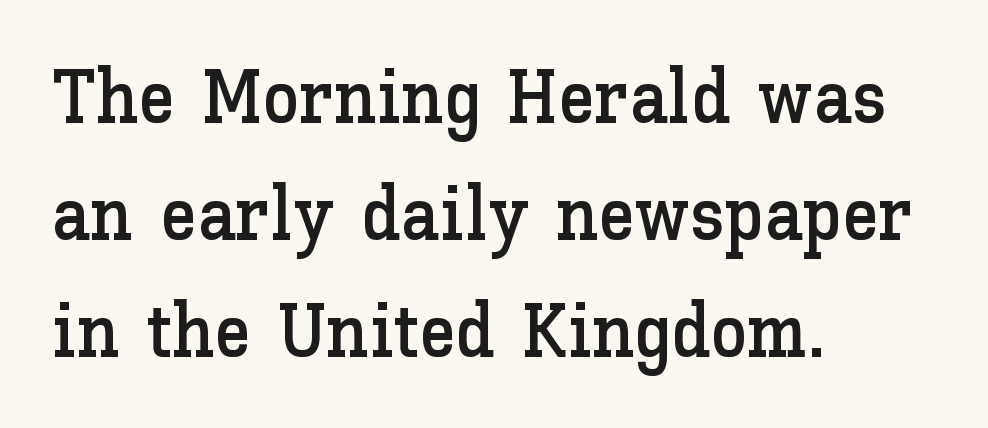
The baseline area is clear. Short note: letters normally spaced. Layout note: lines flush left. Rendered with straight, roman letterforms. The letters advance in unequal steps, a hallmark of proportional type.
